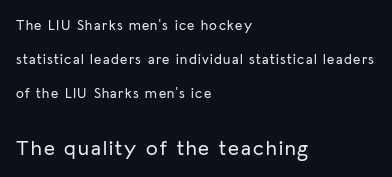
Q: Is the text italic (slanted)? A: No, it is upright.
Q: Is the text underlined? A: No.
Q: How is the paragraph aligned? A: Left-aligned.
Q: Is the spacing between lines tight, normal or loose? A: Loose.
Q: Which block of text is set in a larger size, the first (top) or the second (bottom)? A: The second (bottom) one.
